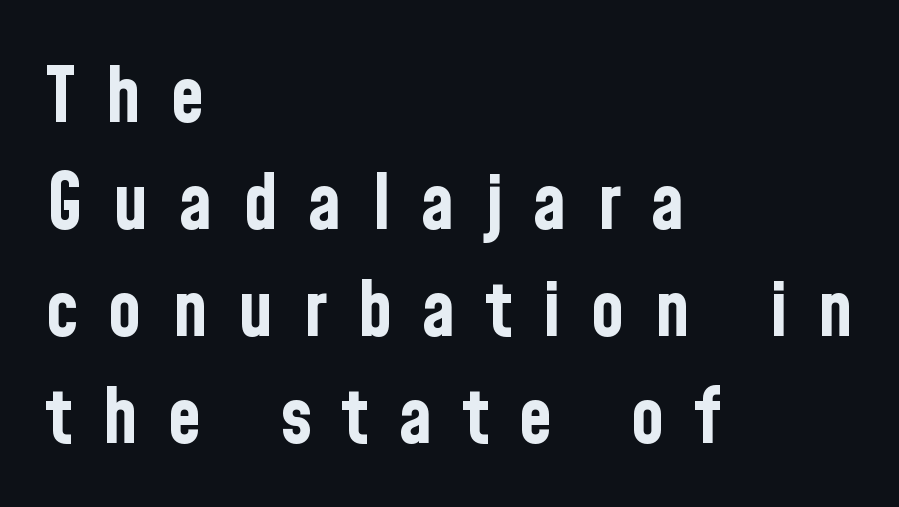
{"serif": "no", "italic": "no", "bold": "yes", "weight": "bold", "width": "condensed", "stroke_contrast": "low", "x_height": "medium", "monospaced": "no", "underline": "no", "align": "left", "line_spacing": "normal", "line_spacing_ratio": 1.39, "letter_spacing": "wide", "letter_spacing_em": 0.39, "glyph_px": 77}
